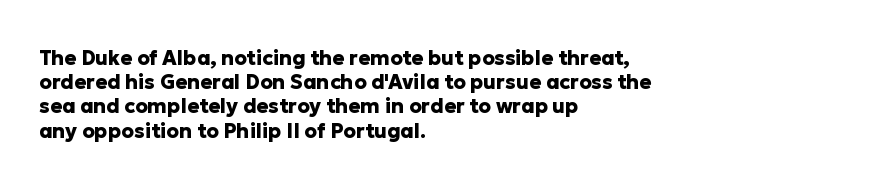
Descenders hang freely into open space. The paragraph has a hard left edge and a soft right edge. It's the straight-up-and-down kind of type. Observe the ordinary spacing: letters are neighbours, not strangers. Weight check: bold — yes, fully.
